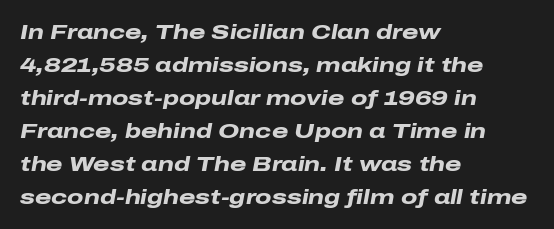
The image shows 21 px bold type, italic (leaning right); set left-aligned, normal line spacing (1.57x), normal letter spacing, not underlined.
